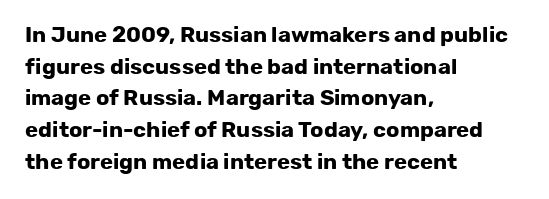
Beneath every word, the page is bare. Successive baselines arrive at the customary interval. It's the straight-up-and-down kind of type. Which margin do the lines hug? The left one — the right edge is uneven. Thick stems and heavy bowls — unmistakably bold.
